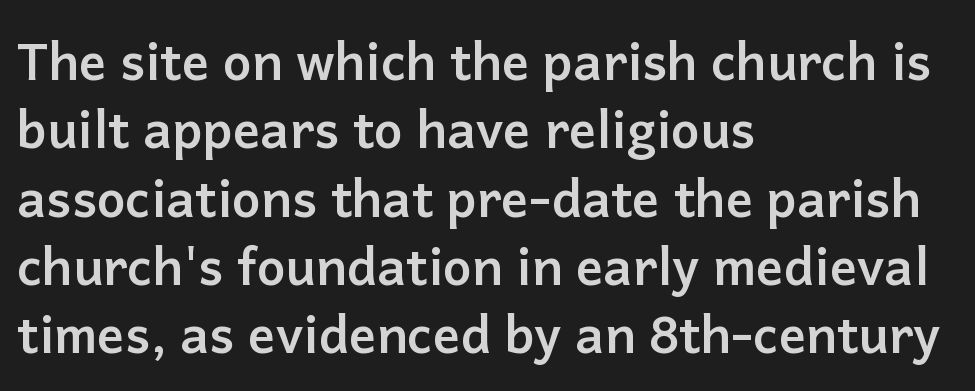
The image shows 51 px semibold sans-serif type, upright; set left-aligned, normal line spacing (1.34x), normal letter spacing, not underlined; low stroke contrast and a medium x-height.
